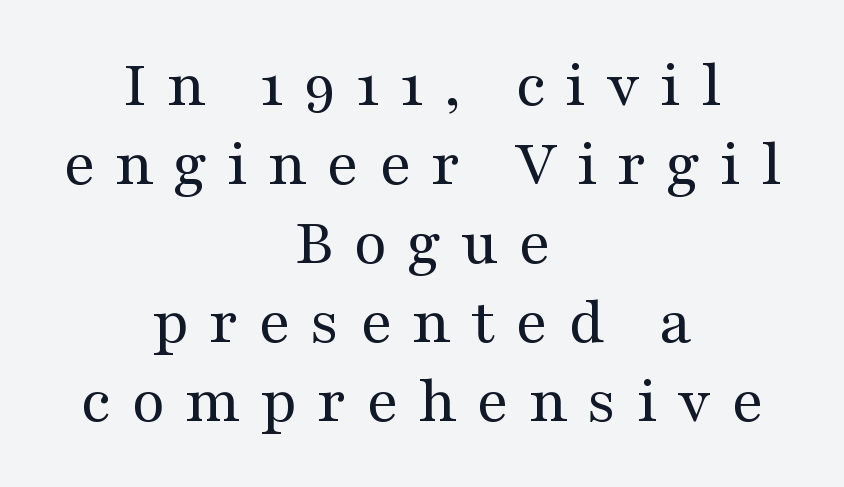
The image shows 68 px regular-weight, wide serif type, upright; set centered, line spacing 1.16x, unusually wide letter spacing (+0.29 em), not underlined; medium stroke contrast and a medium x-height.
